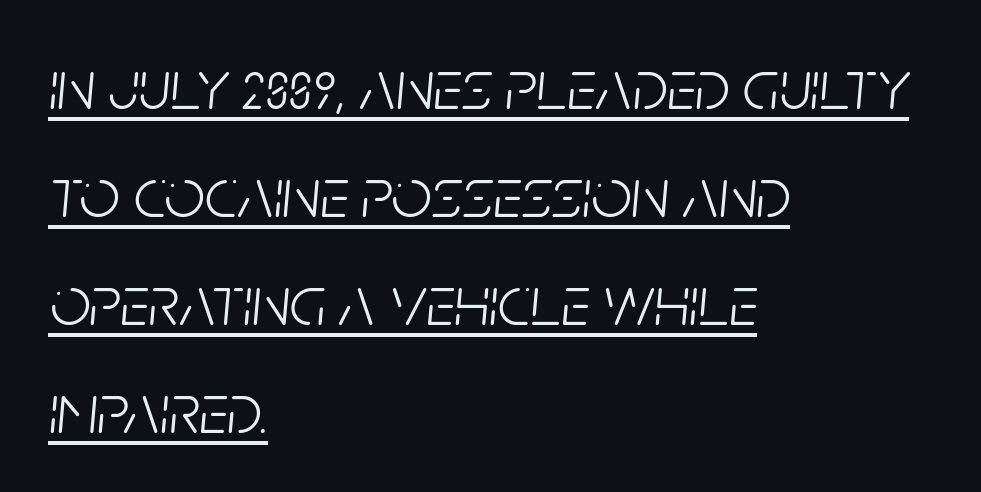
The letters advance in unequal steps, a hallmark of proportional type. Line starts are locked; line ends wander. The characters are drawn with everyday or finer stroke widths. The font's italic variant was chosen for this text. The line-height multiplier appears to be the usual default.
